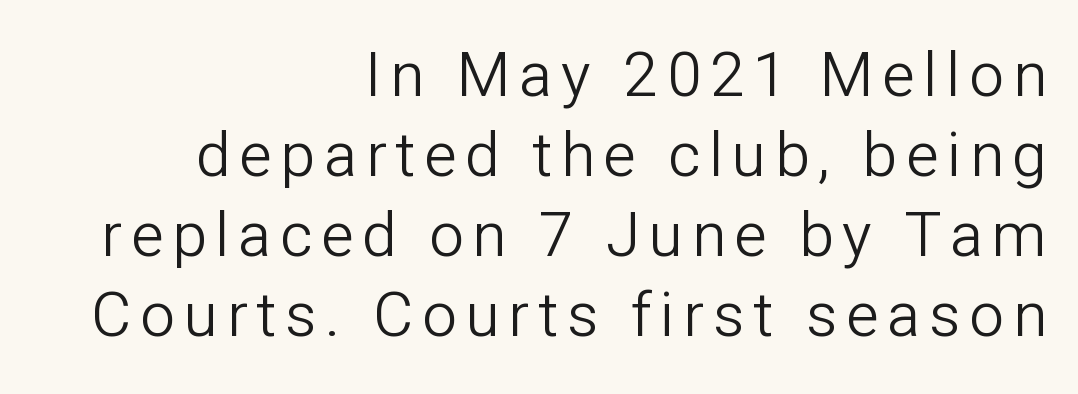
{"serif": "no", "italic": "no", "bold": "no", "weight": "light", "width": "normal", "stroke_contrast": "low", "x_height": "medium", "monospaced": "no", "underline": "no", "align": "right", "line_spacing": "normal", "line_spacing_ratio": 1.29, "glyph_px": 62}
